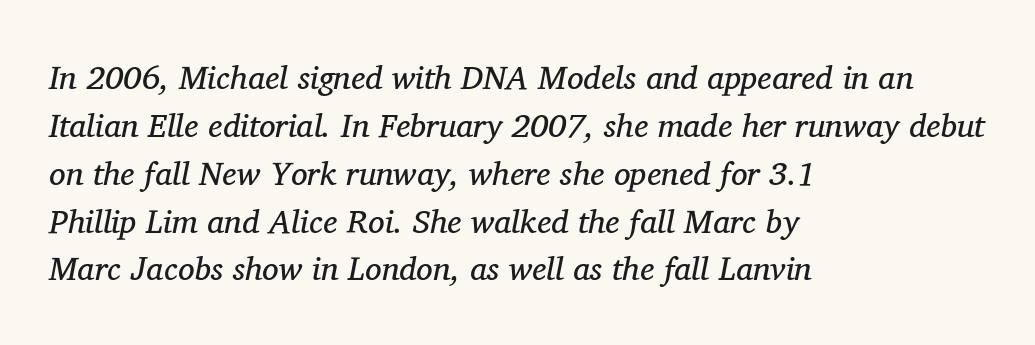
The image shows 33 px regular-weight serif type, italic (leaning right); set left-aligned, normal line spacing (1.45x), normal letter spacing, not underlined; medium stroke contrast and a medium x-height.
